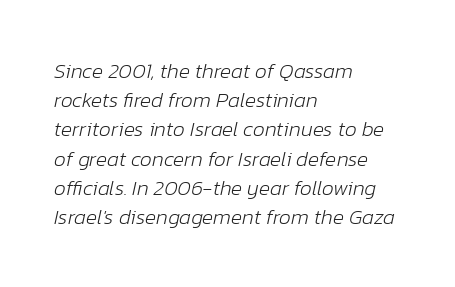
{"italic": "yes", "lean": "right", "slant_degrees": 12, "bold": "no", "underline": "no", "align": "left", "line_spacing": "normal", "line_spacing_ratio": 1.39, "letter_spacing": "normal", "letter_spacing_em": 0.0, "glyph_px": 21}
